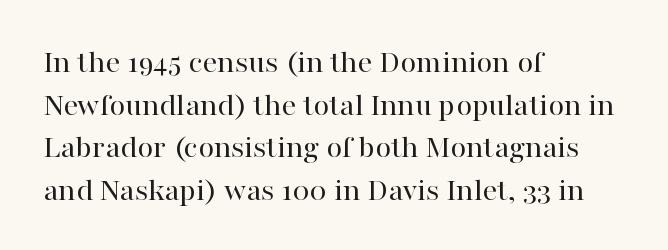
These glyphs show unthickened strokes, regular width or finer. Typographically, this falls in the serif category. Honestly, the row spacing looks completely unremarkable. Line starts are locked; line ends wander.
